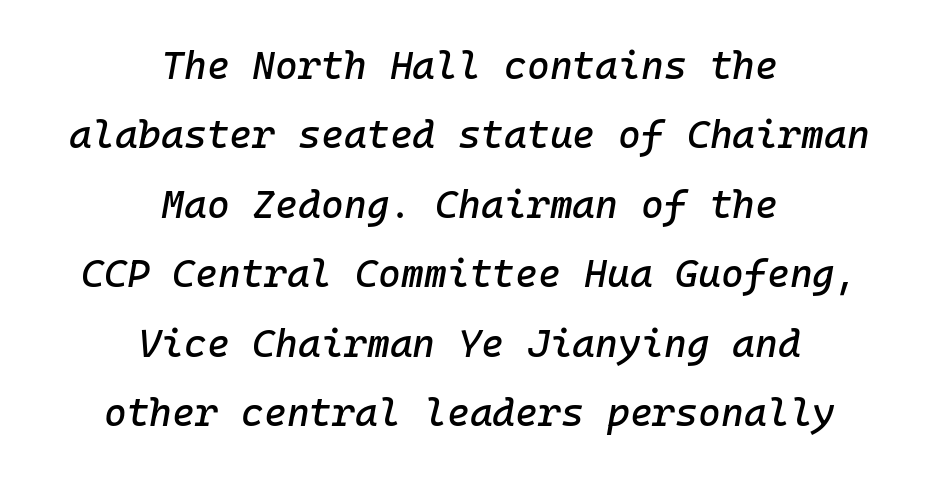
The string is rendered with underlining switched off. The type is set solid horizontally, with unmodified tracking. The lettering tilts uniformly, giving the passage an italic look. The typesetter chose a symmetrical, centered arrangement here.
